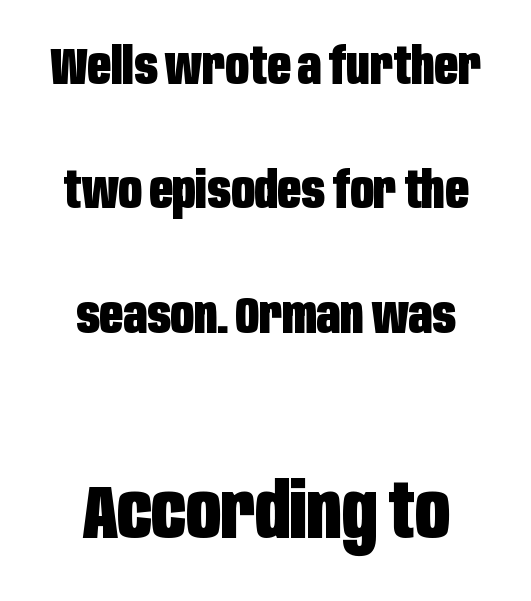
The rendering uses a bold face; every stroke is thick and dark. The passage shown has conventional tracking throughout. Note the varied advance widths — an 'i' is clearly narrower than an 'm'. It's the straight-up-and-down kind of type. Are there feet on the stems? There aren't — it's a sans. The more generous point size was reserved for the lower chunk.
